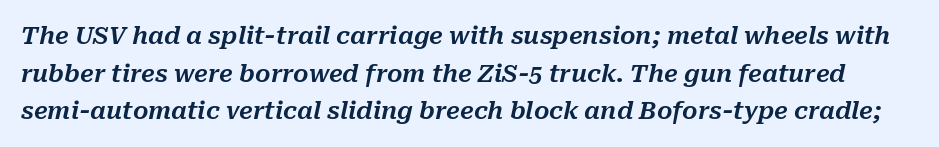
Q: Is the text italic (slanted)? A: Yes, it leans right by about 10 degrees.
Q: Is the text underlined? A: No.
Q: Is the spacing between letters normal or unusually wide? A: Normal.
Q: Is the spacing between lines tight, normal or loose? A: Normal.
